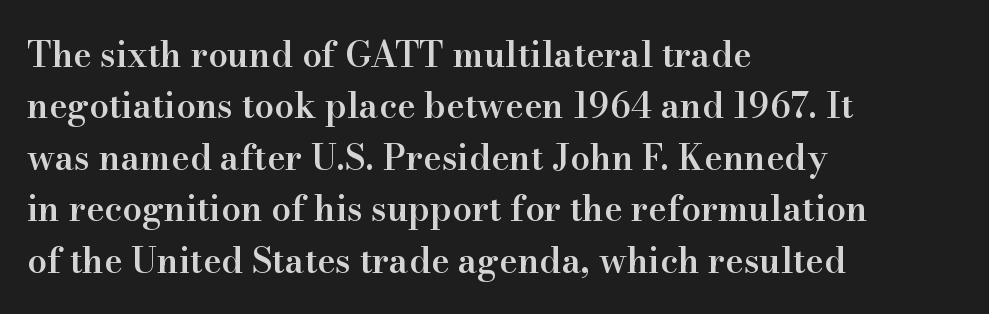
Q: Is the text bold? A: Semi-bold.
Q: Is the text italic (slanted)? A: No, it is upright.
Q: Is the typeface a serif or a sans-serif typeface? A: Serif.
Q: Is the text underlined? A: No.
Q: How is the paragraph aligned? A: Left-aligned.
Q: Is the spacing between letters normal or unusually wide? A: Normal.
Q: Is the spacing between lines tight, normal or loose? A: Normal.
Q: Width (condensed, normal, or wide)? A: Normal.
Q: Stroke contrast? A: High.
Q: x-height? A: Small.
Q: Monospaced? A: No.
